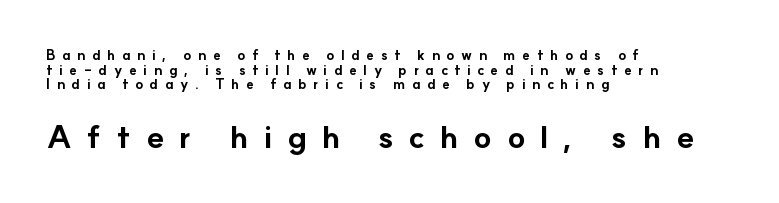
Q: Is the text bold? A: Yes.
Q: Is the text italic (slanted)? A: No, it is upright.
Q: Is the typeface a serif or a sans-serif typeface? A: Sans-serif.
Q: Is the text underlined? A: No.
Q: How is the paragraph aligned? A: Left-aligned.
Q: Is the spacing between letters normal or unusually wide? A: Unusually wide.
Q: Is the spacing between lines tight, normal or loose? A: Tight.
Q: Which block of text is set in a larger size, the first (top) or the second (bottom)? A: The second (bottom) one.
Q: Width (condensed, normal, or wide)? A: Normal.
Q: Stroke contrast? A: Low.
Q: x-height? A: Small.
Q: Monospaced? A: No.
